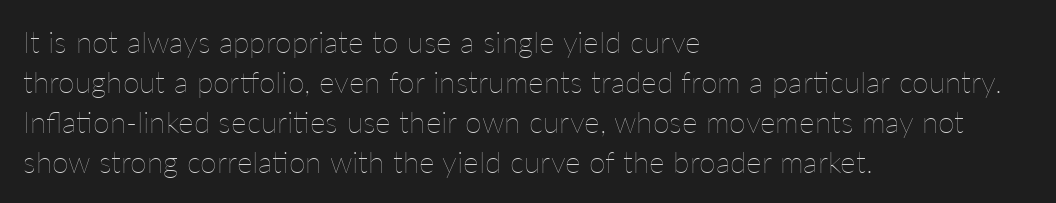
The image shows 30 px thin type, upright; set left-aligned, normal line spacing (1.33x), normal letter spacing, not underlined; low stroke contrast and a medium x-height.
